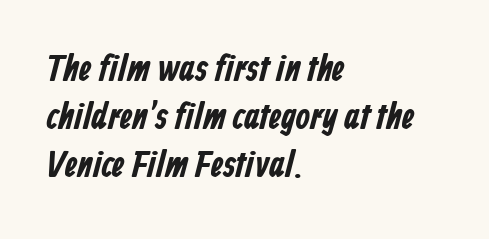
Q: Is the text bold? A: Yes.
Q: Is the typeface a serif or a sans-serif typeface? A: Sans-serif.
Q: Is the text underlined? A: No.
Q: How is the paragraph aligned? A: Left-aligned.
Q: Is the spacing between letters normal or unusually wide? A: Normal.
Q: Is the spacing between lines tight, normal or loose? A: Normal.
Q: Width (condensed, normal, or wide)? A: Condensed.
Q: Stroke contrast? A: Low.
Q: x-height? A: Medium.
Q: Monospaced? A: No.
